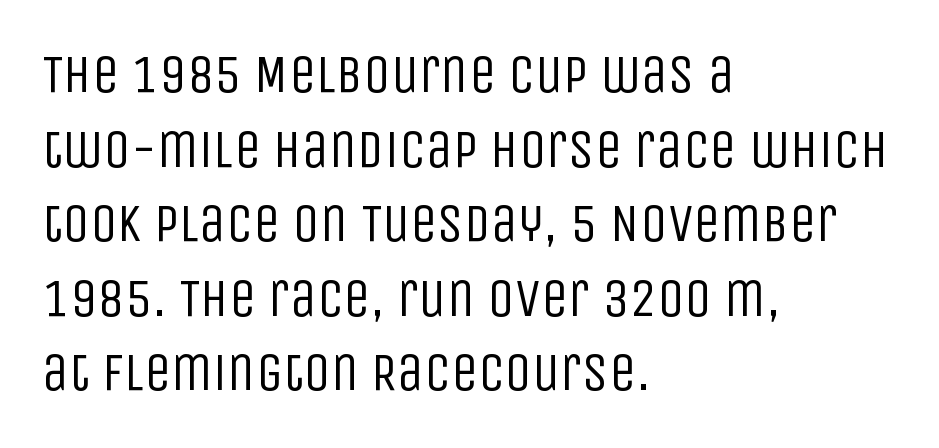
The image shows 54 px regular-weight, condensed sans-serif type, upright; set left-aligned, normal line spacing (1.38x), normal letter spacing, not underlined; low stroke contrast and a large x-height.
